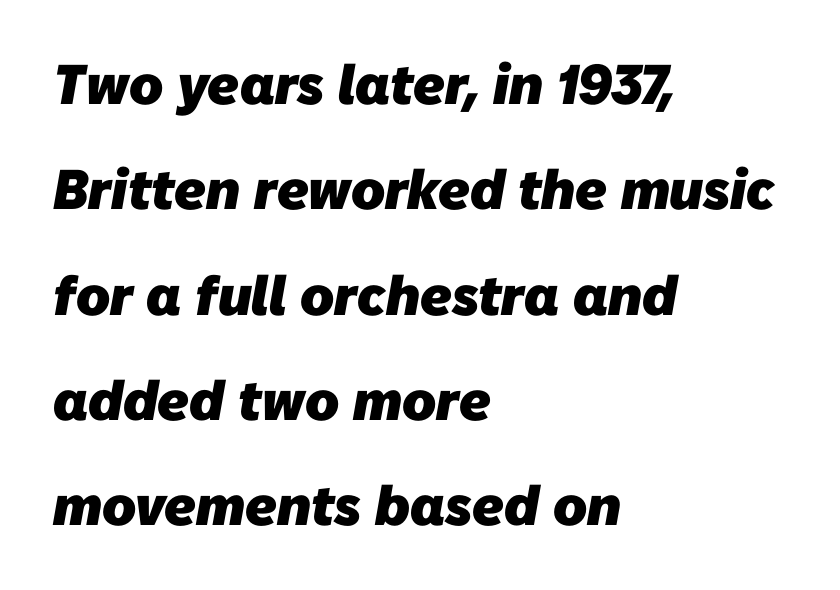
{"serif": "no", "bold": "yes", "weight": "heavy", "width": "normal", "stroke_contrast": "low", "x_height": "medium", "monospaced": "no", "underline": "no", "align": "left", "line_spacing_ratio": 1.88, "letter_spacing": "normal", "letter_spacing_em": 0.0, "glyph_px": 56}
